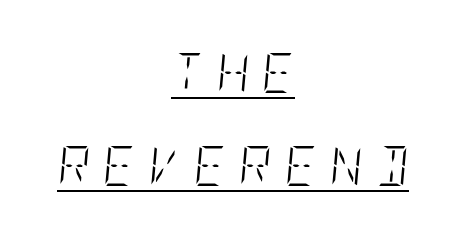
The image shows 40 px light, condensed type, italic (leaning right); set centered, loose line spacing (2.33x), unusually wide letter spacing (+0.32 em), underlined; low stroke contrast and a large x-height.
